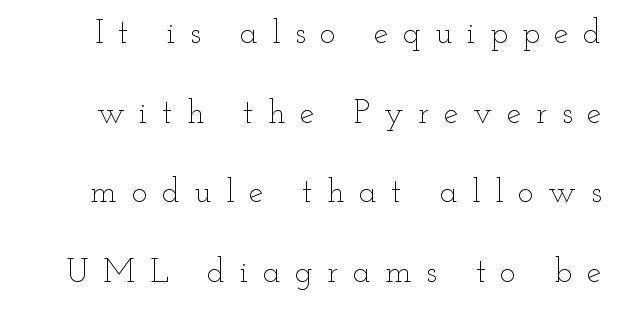
Q: Is the text bold? A: No.
Q: Is the text italic (slanted)? A: No, it is upright.
Q: Is the text underlined? A: No.
Q: Is the spacing between letters normal or unusually wide? A: Unusually wide.
Q: Is the spacing between lines tight, normal or loose? A: Loose.
Q: Width (condensed, normal, or wide)? A: Wide.
Q: Stroke contrast? A: Low.
Q: x-height? A: Small.
Q: Monospaced? A: No.
